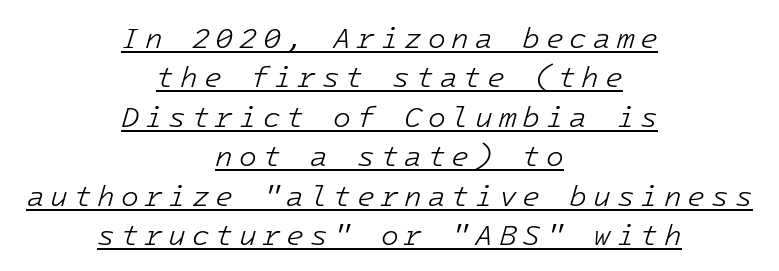
{"italic": "yes", "lean": "right", "slant_degrees": 16, "bold": "no", "weight": "light", "width": "normal", "stroke_contrast": "low", "x_height": "medium", "underline": "yes", "align": "center", "line_spacing": "normal", "line_spacing_ratio": 1.36, "letter_spacing": "wide", "letter_spacing_em": 0.2, "glyph_px": 29}
